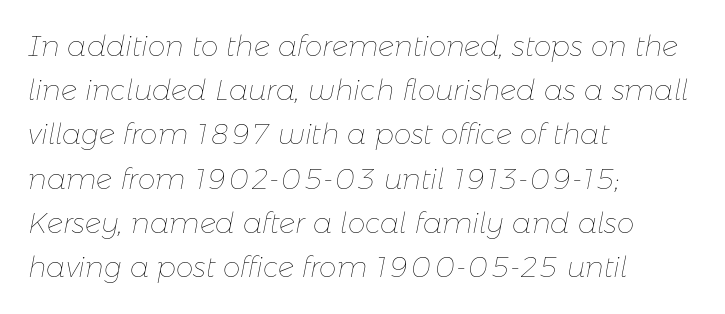
{"italic": "yes", "lean": "right", "slant_degrees": 11, "bold": "no", "weight": "thin", "width": "normal", "stroke_contrast": "low", "x_height": "medium", "monospaced": "no", "underline": "no", "align": "left", "line_spacing": "normal", "line_spacing_ratio": 1.58, "letter_spacing": "normal", "letter_spacing_em": 0.0, "glyph_px": 28}
